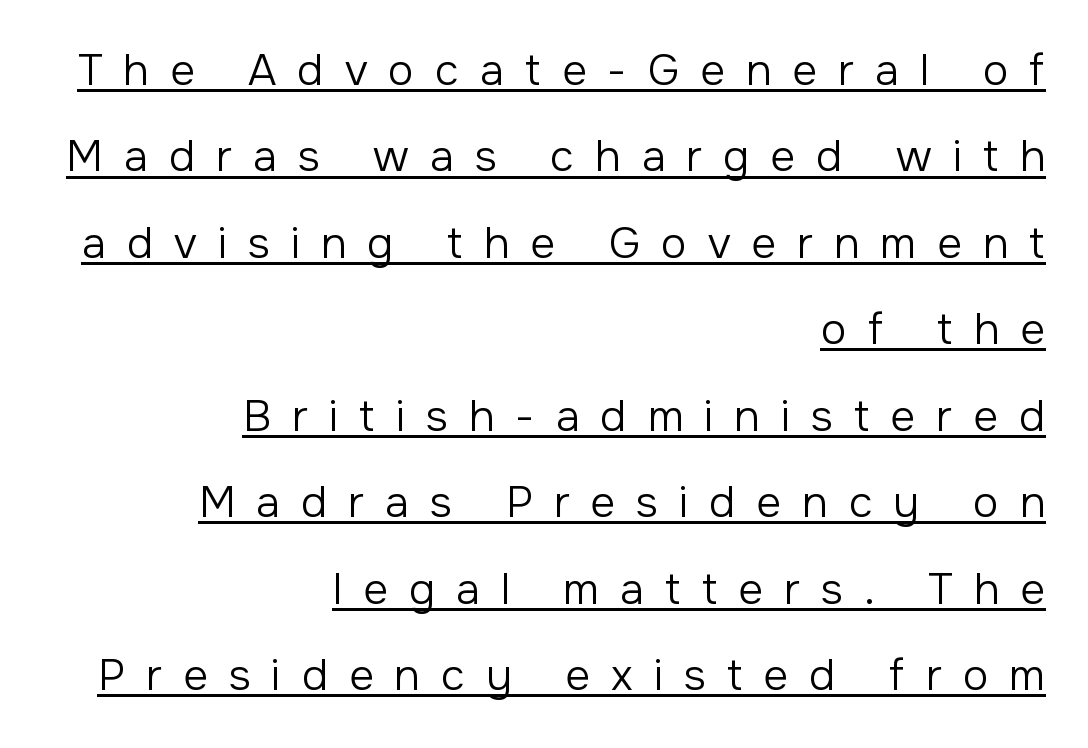
Q: Is the text bold? A: No.
Q: Is the text italic (slanted)? A: No, it is upright.
Q: Is the typeface a serif or a sans-serif typeface? A: Sans-serif.
Q: Is the text underlined? A: Yes.
Q: How is the paragraph aligned? A: Right-aligned.
Q: Is the spacing between letters normal or unusually wide? A: Unusually wide.
Q: Is the spacing between lines tight, normal or loose? A: Loose.
Q: Width (condensed, normal, or wide)? A: Normal.
Q: Stroke contrast? A: Low.
Q: x-height? A: Medium.
Q: Monospaced? A: No.
